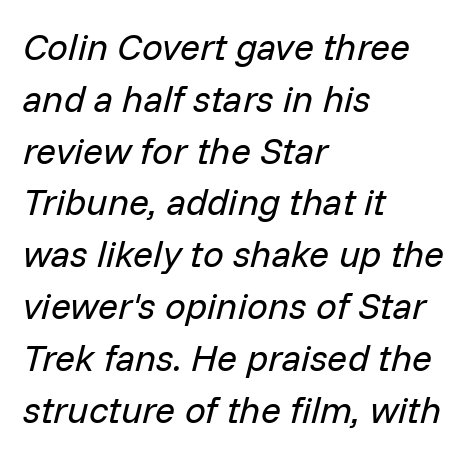
Italic? Definitely — the glyphs are oblique. Each line starts at the same left margin while the right side varies. The passage shown is typed in a proportional face where columns would drift. Is the type heavy? It reads as light-to-regular instead. Any mark beneath the type? The region is blank.
